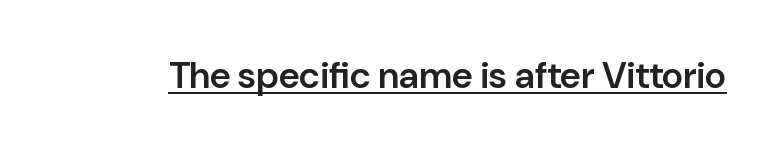
{"serif": "no", "italic": "no", "bold": "semi", "weight": "semibold", "width": "normal", "stroke_contrast": "low", "x_height": "medium", "monospaced": "no", "underline": "yes", "letter_spacing": "normal", "letter_spacing_em": 0.0, "glyph_px": 37}
